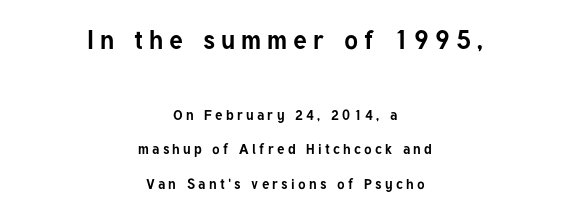
The image shows 26 px bold type, upright; set centered, loose line spacing (2.46x), unusually wide letter spacing (+0.23 em), not underlined; the first (top) block is 1.86x larger.
